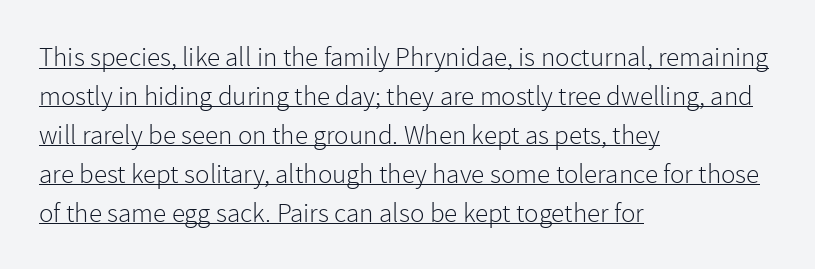
Style check: upright. How would I describe the line gaps? Plain and ordinary. This rendering uses left alignment, leaving the right contour irregular. The typeface has the unassuming heft of standard copy or less. The rendered words wear a rule along their underside. Does extra space separate the letters? No, they use regular spacing.
